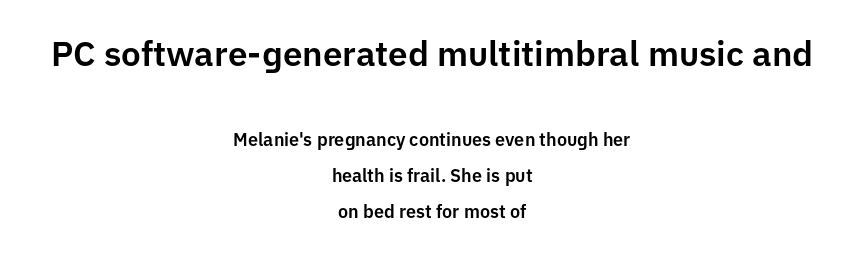
{"serif": "no", "italic": "no", "width": "normal", "stroke_contrast": "low", "x_height": "medium", "monospaced": "no", "underline": "no", "align": "center", "line_spacing": "loose", "line_spacing_ratio": 1.98, "letter_spacing": "normal", "letter_spacing_em": 0.0, "larger_block": "first", "size_ratio": 1.94, "glyph_px": 35}
